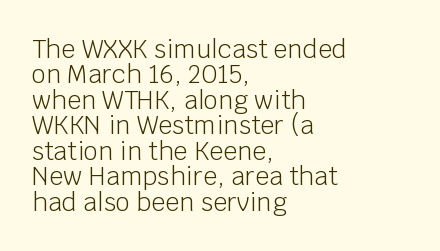
The image shows 25 px text type, upright; set left-aligned, tight line spacing (1.02x), normal letter spacing, not underlined.
